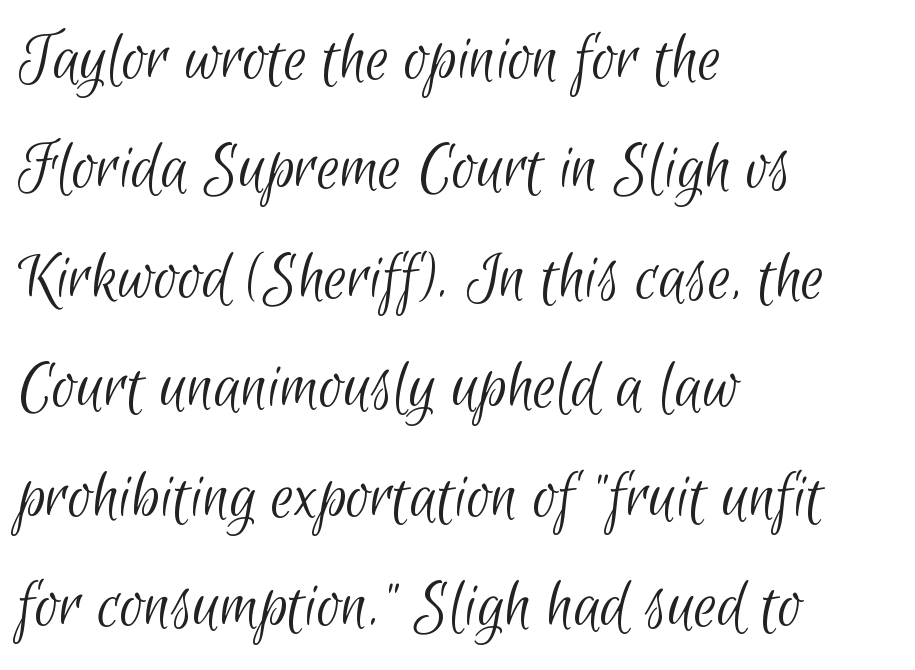
The image shows 73 px light, condensed sans-serif type; set left-aligned, normal line spacing (1.5x), normal letter spacing, not underlined; low stroke contrast and a small x-height.
